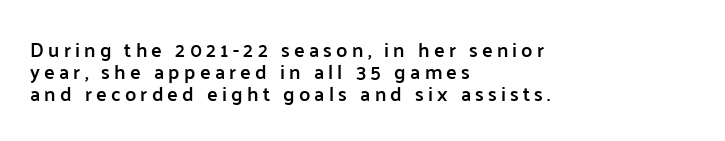
The image shows 20 px text type, upright; set left-aligned, tight line spacing (1.09x), unusually wide letter spacing (+0.21 em), not underlined.
